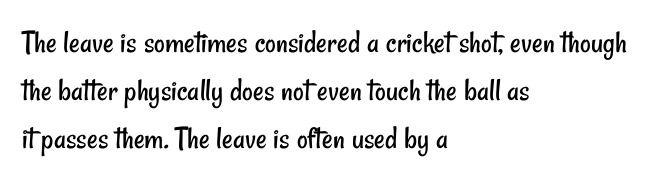
Q: Is the text bold? A: No.
Q: Is the typeface a serif or a sans-serif typeface? A: Sans-serif.
Q: Is the text underlined? A: No.
Q: How is the paragraph aligned? A: Left-aligned.
Q: Is the spacing between letters normal or unusually wide? A: Normal.
Q: Is the spacing between lines tight, normal or loose? A: Normal.
Q: Width (condensed, normal, or wide)? A: Condensed.
Q: Stroke contrast? A: Low.
Q: x-height? A: Small.
Q: Monospaced? A: No.
